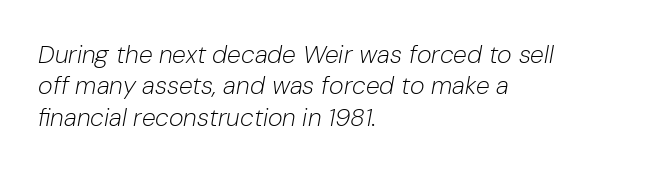
Teacher's note: observe the even left margin — that is flush-left alignment. The space directly below the letters is spotless. Caption: standard tracking, unaltered. The strokes carry an ordinary text weight at most.
